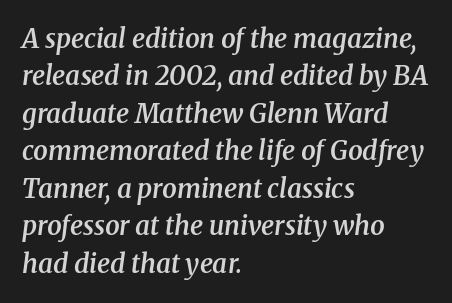
Q: Is the text bold? A: Semi-bold.
Q: Is the text italic (slanted)? A: Yes, it leans right by about 8 degrees.
Q: Is the text underlined? A: No.
Q: How is the paragraph aligned? A: Left-aligned.
Q: Is the spacing between letters normal or unusually wide? A: Normal.
Q: Is the spacing between lines tight, normal or loose? A: Normal.
